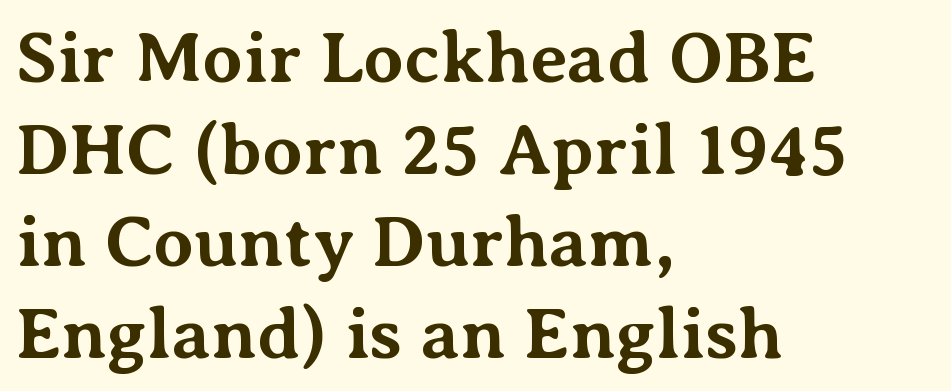
{"serif": "yes", "italic": "no", "bold": "yes", "weight": "bold", "width": "normal", "stroke_contrast": "medium", "x_height": "medium", "monospaced": "no", "underline": "no", "align": "left", "line_spacing": "normal", "line_spacing_ratio": 1.26, "letter_spacing": "normal", "letter_spacing_em": 0.0, "glyph_px": 73}
